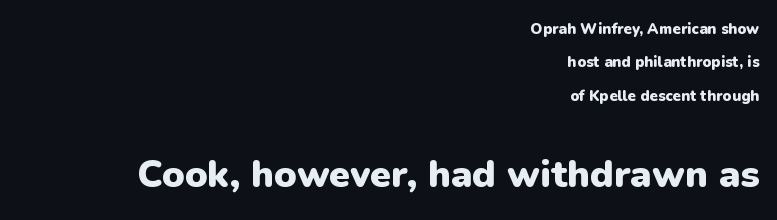
The image shows 38 px heavy sans-serif type, upright; set right-aligned, loose line spacing (2.22x), normal letter spacing, not underlined; the second (bottom) block is 2.53x larger; low stroke contrast and a medium x-height.
